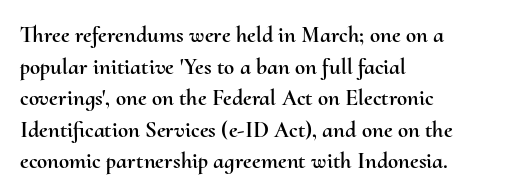
The letterforms sit shoulder to shoulder at normal distance. The paragraph has a hard left edge and a soft right edge. A clean baseline with only descenders dipping below it. No italicization has been applied; the sample stays upright.
